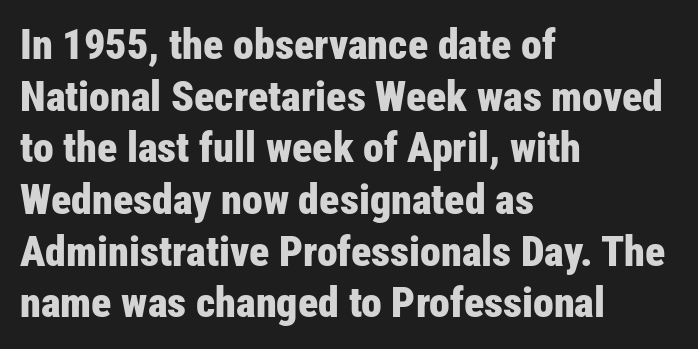
Observe the ordinary spacing: letters are neighbours, not strangers. This is sans-serif lettering, the kind often seen on screens and signage. Spacing verdict: proportional, widths tailored to each character. These lines stack with their left ends in a neat column. Words float on clear page, feet unadorned. The passage shown is emphatically bold.
